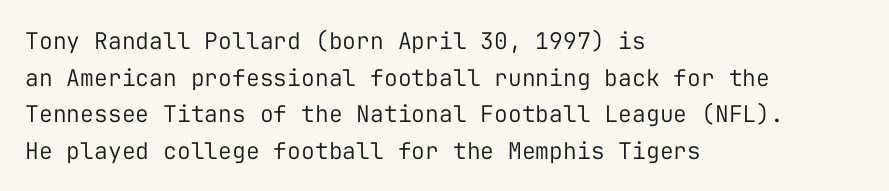
{"italic": "no", "bold": "no", "underline": "no", "align": "left", "line_spacing": "normal", "line_spacing_ratio": 1.59, "letter_spacing": "normal", "letter_spacing_em": 0.0, "glyph_px": 23}
